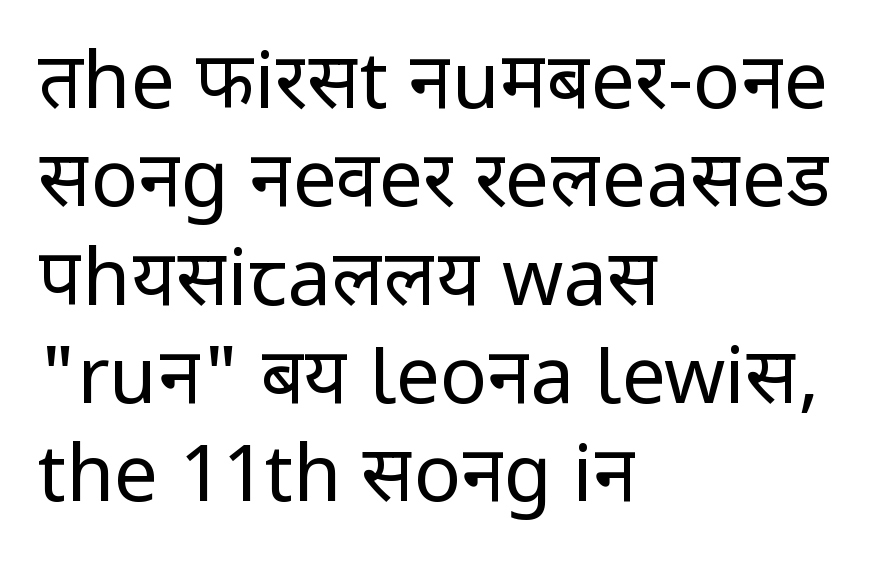
Q: Is the text bold? A: No.
Q: Is the text italic (slanted)? A: No, it is upright.
Q: Is the typeface a serif or a sans-serif typeface? A: Sans-serif.
Q: Is the text underlined? A: No.
Q: How is the paragraph aligned? A: Left-aligned.
Q: Is the spacing between letters normal or unusually wide? A: Normal.
Q: Is the spacing between lines tight, normal or loose? A: Normal.
Q: Width (condensed, normal, or wide)? A: Normal.
Q: Stroke contrast? A: Low.
Q: x-height? A: Medium.
Q: Monospaced? A: No.
